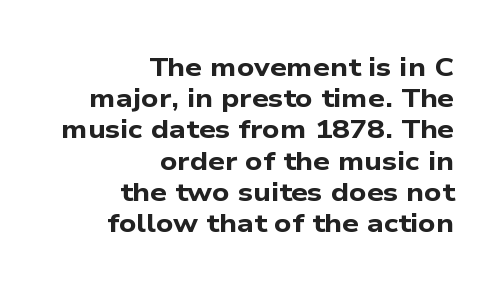
{"bold": "yes", "underline": "no", "align": "right", "line_spacing_ratio": 1.2, "letter_spacing": "normal", "letter_spacing_em": 0.0, "glyph_px": 26}
